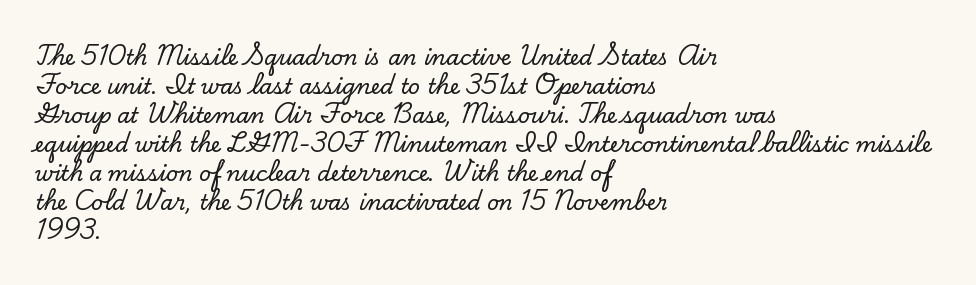
The image shows 21 px text type; set left-aligned, normal line spacing (1.38x), normal letter spacing, not underlined.
